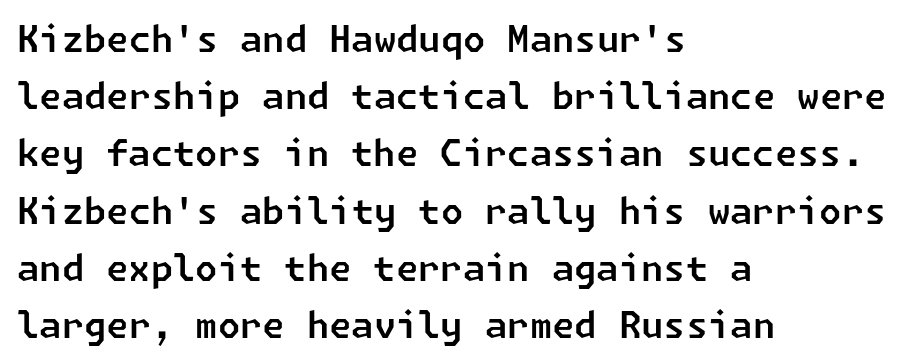
Q: Is the typeface a serif or a sans-serif typeface? A: Sans-serif.
Q: Is the text underlined? A: No.
Q: How is the paragraph aligned? A: Left-aligned.
Q: Is the spacing between letters normal or unusually wide? A: Normal.
Q: Is the spacing between lines tight, normal or loose? A: Normal.
Q: Width (condensed, normal, or wide)? A: Normal.
Q: Stroke contrast? A: Low.
Q: x-height? A: Medium.
